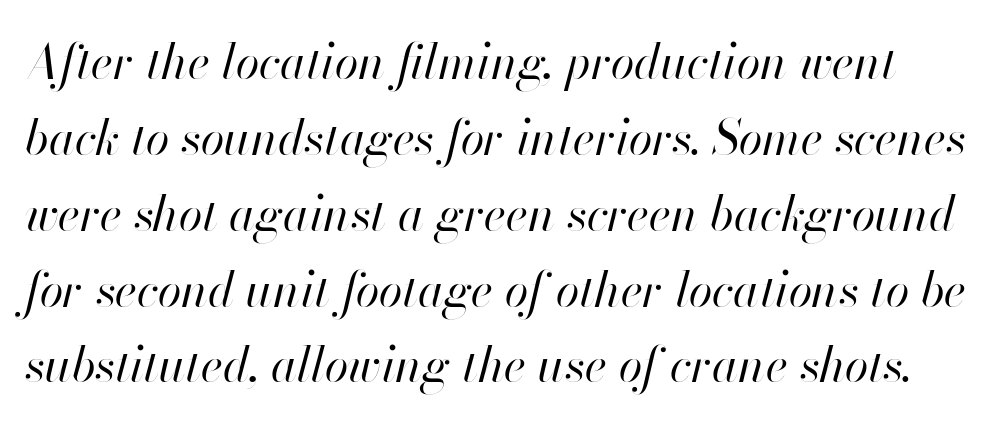
Q: Is the text bold? A: No.
Q: Is the text italic (slanted)? A: Yes, it leans right by about 13 degrees.
Q: Is the text underlined? A: No.
Q: Is the spacing between letters normal or unusually wide? A: Normal.
Q: Is the spacing between lines tight, normal or loose? A: Normal.
Q: Width (condensed, normal, or wide)? A: Normal.
Q: Stroke contrast? A: High.
Q: x-height? A: Small.
Q: Monospaced? A: No.
